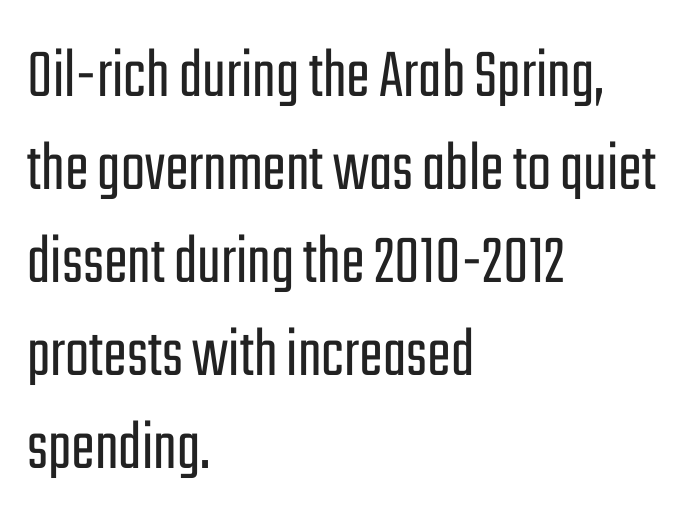
To sum up the face: it is a sans, with no serifs. Alignment: flush left. Here the designer chose a conventional face with non-uniform glyph widths. The face looks like a standard text weight, possibly lighter. Every stem runs plumb, perpendicular to the baseline.
